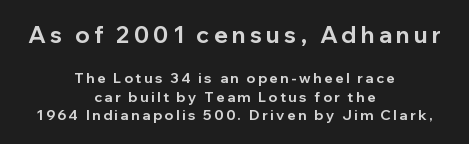
{"italic": "no", "bold": "yes", "underline": "no", "align": "center", "line_spacing": "normal", "line_spacing_ratio": 1.33, "larger_block": "first", "size_ratio": 1.64, "glyph_px": 23}
